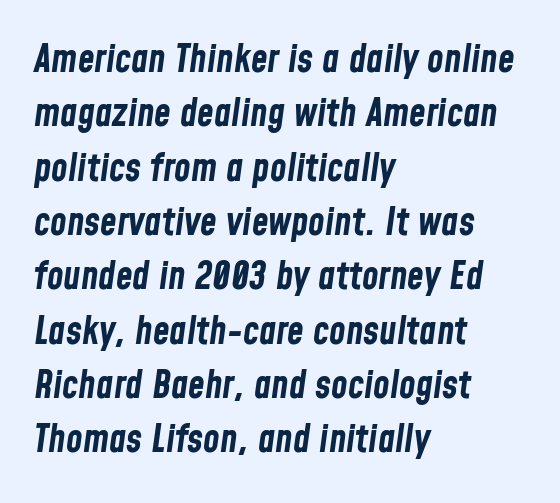
Q: Is the text bold? A: Yes.
Q: Is the text italic (slanted)? A: Yes, it leans right by about 8 degrees.
Q: Is the text underlined? A: No.
Q: How is the paragraph aligned? A: Left-aligned.
Q: Is the spacing between letters normal or unusually wide? A: Normal.
Q: Is the spacing between lines tight, normal or loose? A: Normal.
Q: Width (condensed, normal, or wide)? A: Condensed.
Q: Stroke contrast? A: Low.
Q: x-height? A: Medium.
Q: Monospaced? A: No.
